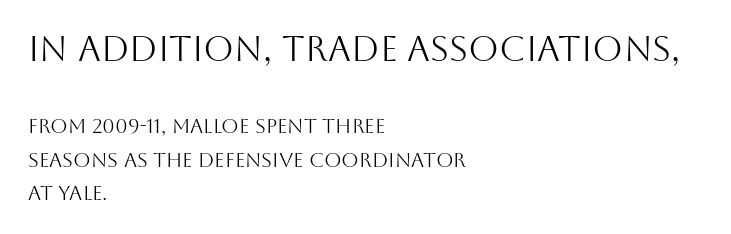
The image shows 35 px light sans-serif type, upright; set left-aligned, normal line spacing (1.67x), normal letter spacing, not underlined; the first (top) block is 1.75x larger; medium stroke contrast and a large x-height.
